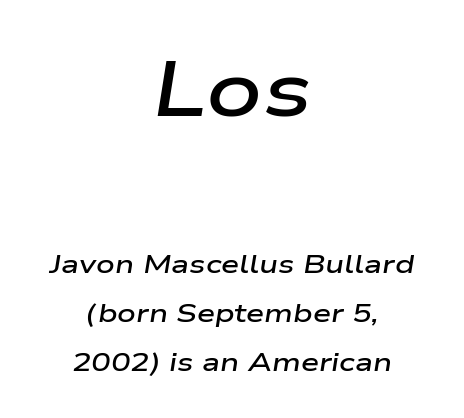
Any mark beneath the type? The region is blank. The passage is arranged like a title page — every line centered. The letterforms sit shoulder to shoulder at normal distance. A student would notice the top passage is typeset larger than what follows. Character widths vary here, with narrow letters taking less room than wide ones.
